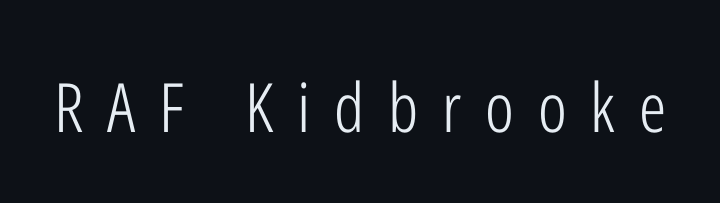
Q: Is the text bold? A: No.
Q: Is the text italic (slanted)? A: No, it is upright.
Q: Is the typeface a serif or a sans-serif typeface? A: Sans-serif.
Q: Is the text underlined? A: No.
Q: Is the spacing between letters normal or unusually wide? A: Unusually wide.
Q: Width (condensed, normal, or wide)? A: Condensed.
Q: Stroke contrast? A: Low.
Q: x-height? A: Medium.
Q: Monospaced? A: No.
